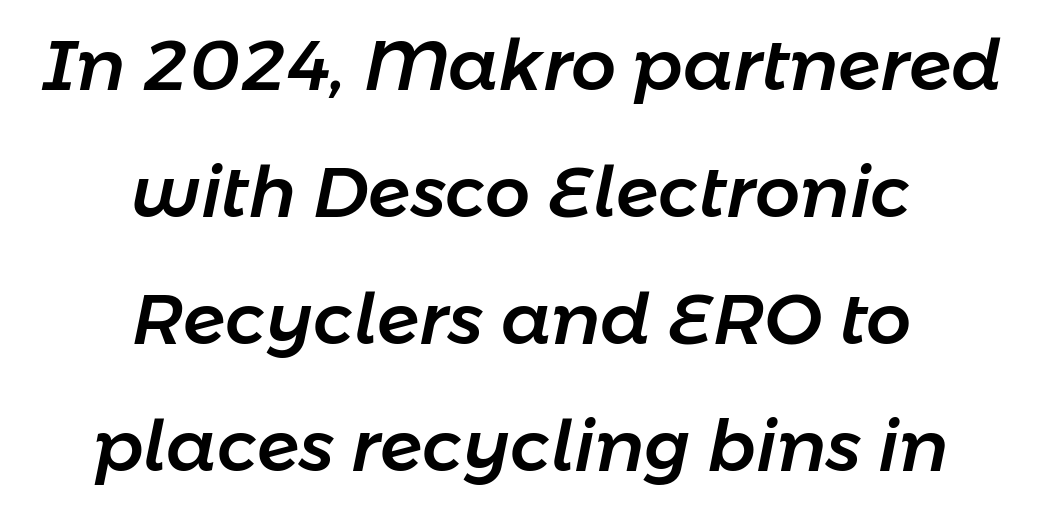
The image shows 71 px text type, italic (leaning right); set centered, line spacing 1.79x, normal letter spacing, not underlined; low stroke contrast and a medium x-height.
